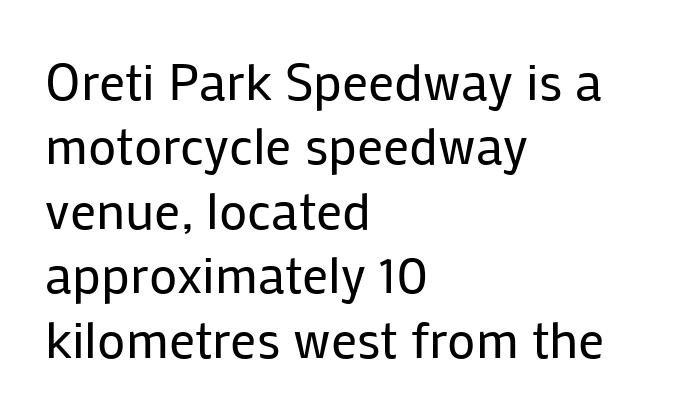
The letters advance in unequal steps, a hallmark of proportional type. Just letters on the line, the space beneath them empty. The text block is weighted toward the left margin, trailing off unevenly rightward. The axis of the letterforms is exactly vertical. The characters display no serif detailing; their extremities are plain. Honestly, the letter spacing is just normal — you wouldn't notice it.
